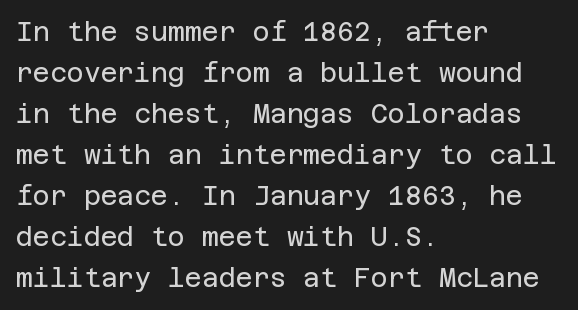
{"italic": "no", "bold": "no", "underline": "no", "align": "left", "line_spacing": "normal", "line_spacing_ratio": 1.58, "letter_spacing": "normal", "letter_spacing_em": 0.0, "glyph_px": 26}
